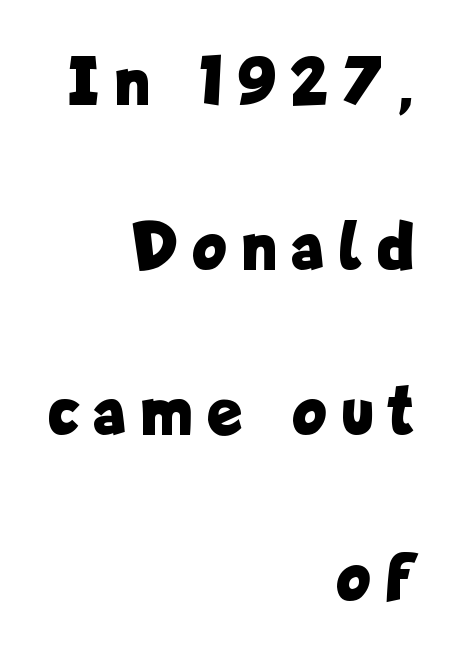
{"serif": "no", "italic": "no", "bold": "yes", "weight": "bold", "width": "condensed", "stroke_contrast": "low", "x_height": "medium", "monospaced": "no", "underline": "no", "align": "right", "line_spacing": "loose", "line_spacing_ratio": 2.36, "letter_spacing": "wide", "letter_spacing_em": 0.25, "glyph_px": 70}
